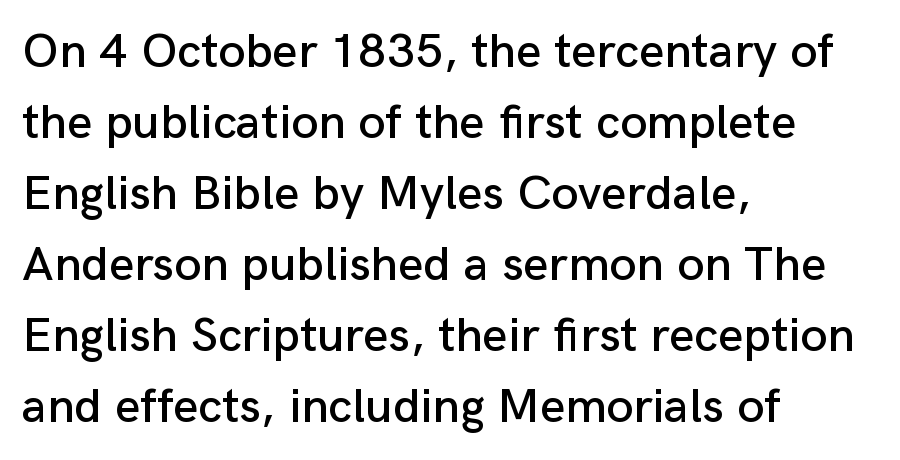
{"serif": "no", "italic": "no", "width": "normal", "stroke_contrast": "low", "x_height": "medium", "monospaced": "no", "underline": "no", "align": "left", "line_spacing": "normal", "line_spacing_ratio": 1.45, "letter_spacing": "normal", "letter_spacing_em": 0.0, "glyph_px": 49}
